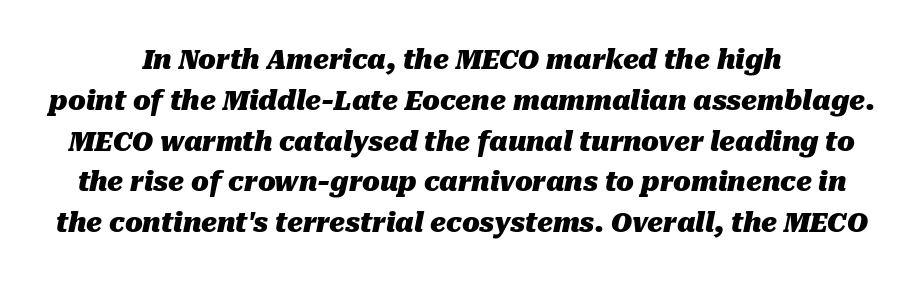
{"italic": "yes", "lean": "right", "slant_degrees": 10, "bold": "yes", "underline": "no", "line_spacing": "normal", "line_spacing_ratio": 1.57, "letter_spacing": "normal", "letter_spacing_em": 0.0, "glyph_px": 26}
